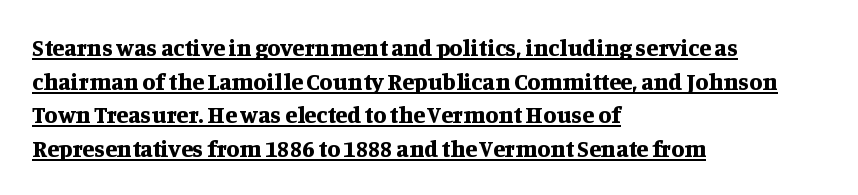
Interline gaps are of average width in this sample. This sample is left-justified, so line endings fall wherever the words run out. In terms of posture, this sample is upright. Heavy, bold letterforms.
